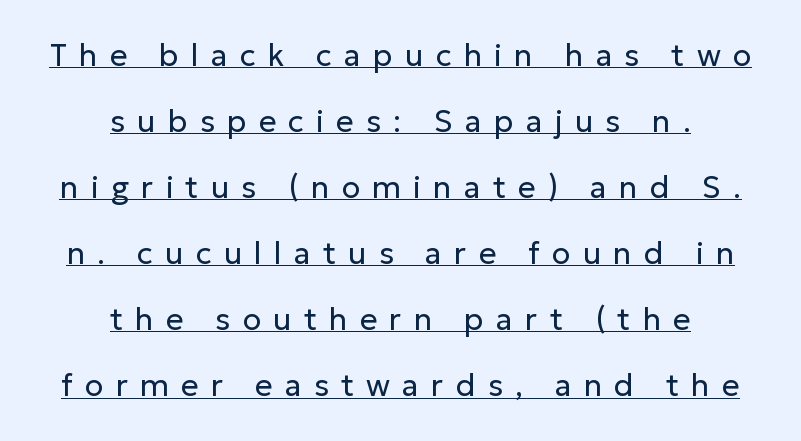
Here the glyphs are tracked loosely, breaking word shapes into spaced letters. Has an underline been added? It has. The typeface has the unassuming heft of standard copy or less. The passage shown is typed in a proportional face where columns would drift.
